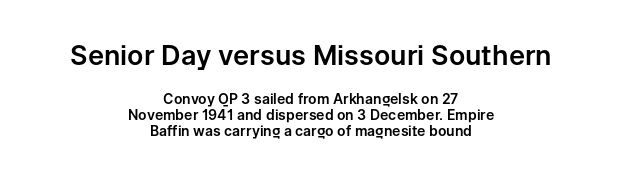
Q: Is the text italic (slanted)? A: No, it is upright.
Q: Is the text underlined? A: No.
Q: How is the paragraph aligned? A: Centered.
Q: Is the spacing between letters normal or unusually wide? A: Normal.
Q: Is the spacing between lines tight, normal or loose? A: Tight.
Q: Which block of text is set in a larger size, the first (top) or the second (bottom)? A: The first (top) one.
